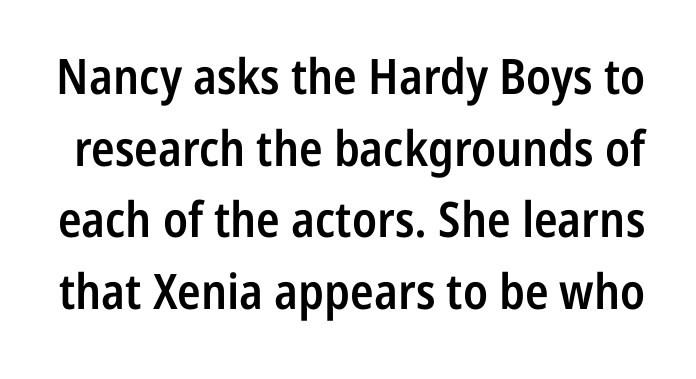
The image shows 49 px semibold, condensed sans-serif type, upright; set normal line spacing (1.46x), normal letter spacing, not underlined; low stroke contrast and a medium x-height.
